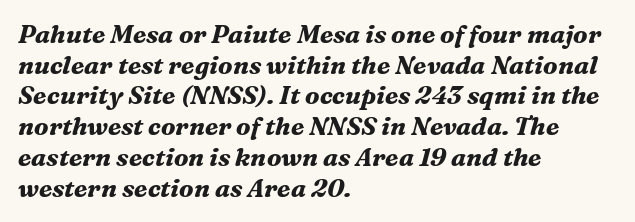
If you drew a line through each stem, it would be angled. Check under the words: just untouched page. Reading down the block, your eye returns to a fixed left position each line. Short note: letters normally spaced.
